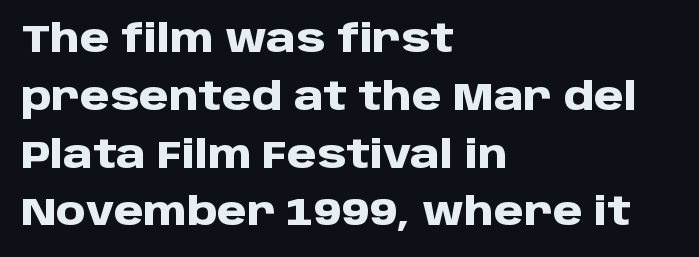
{"serif": "no", "italic": "no", "bold": "yes", "weight": "heavy", "width": "normal", "stroke_contrast": "low", "x_height": "large", "monospaced": "no", "underline": "no", "align": "left", "line_spacing": "normal", "line_spacing_ratio": 1.52, "letter_spacing": "normal", "letter_spacing_em": 0.0, "glyph_px": 38}
